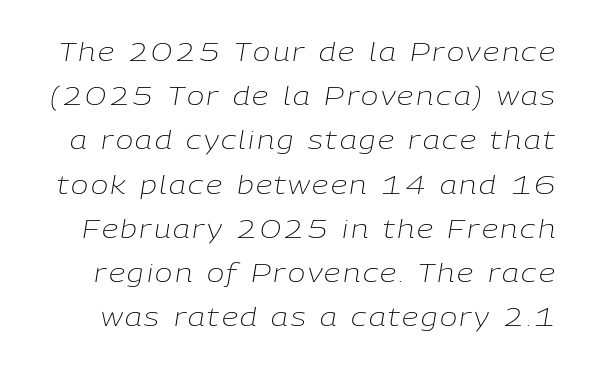
{"italic": "yes", "lean": "right", "slant_degrees": 9, "bold": "no", "underline": "no", "line_spacing": "normal", "line_spacing_ratio": 1.7, "glyph_px": 26}
